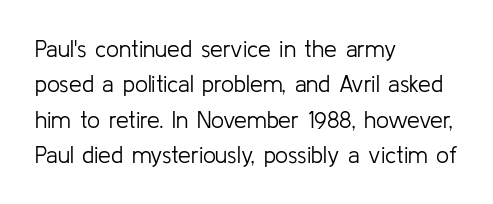
The image shows 23 px text type, upright; set left-aligned, normal line spacing (1.54x), normal letter spacing, not underlined.
